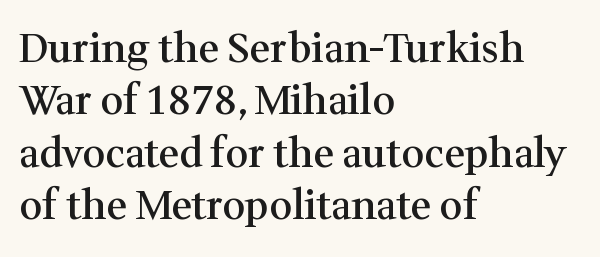
Proportional: the letters do not fall into vertical columns. Every character sits straight up, as roman type does. Semibold letterforms, between regular and bold. A typesetter would label this face a serif.
